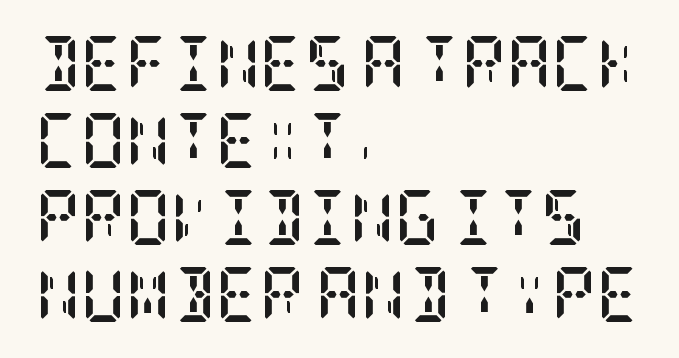
The face used here is seriffed, in the tradition of book romans. No extra tracking has been applied to these lines. Which margin do the lines hug? The left one — the right edge is uneven. Only glyphs here, with clear space below each row. Every letter is thick-stroked: bold, no question.
